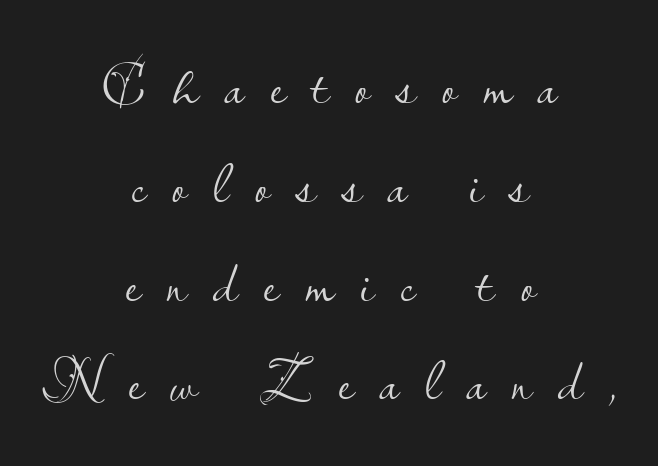
Which margin do the lines hug? Neither — every line sits in the middle. Font category for this specimen: sans-serif. Inter-character spacing is expanded well beyond the font's built-in metrics. Is this a fixed-width face? No — the glyphs have proportional, varying widths. On a weight scale, this lands at 450 or below.
